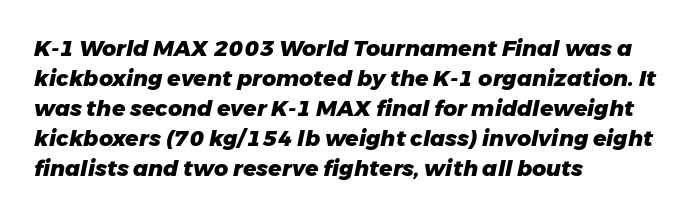
The image shows 22 px bold type, italic (leaning right); set left-aligned, normal line spacing (1.36x), normal letter spacing, not underlined.
